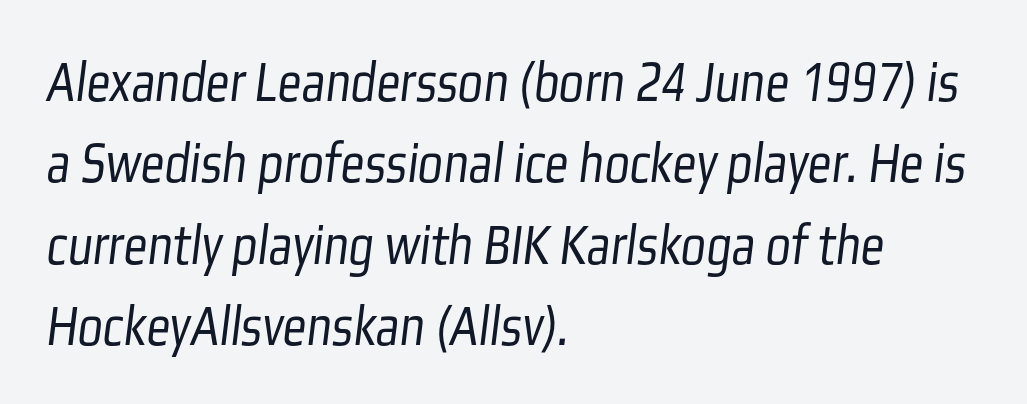
The image shows 59 px light, condensed sans-serif type; set left-aligned, normal line spacing (1.38x), normal letter spacing, not underlined; low stroke contrast and a medium x-height.
